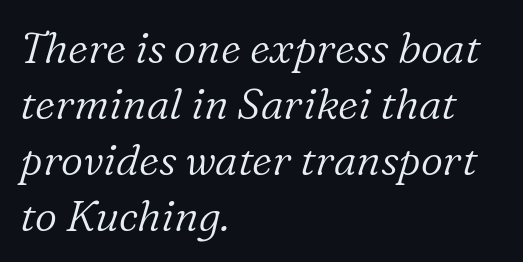
Italic: yes, the glyphs are oblique. The passage shown is not bold in any degree. The block of text has a typical density, with ordinary space between rows. Words float on clear page, feet unadorned. A typesetter would label this face a serif. Here the designer chose a conventional face with non-uniform glyph widths.
